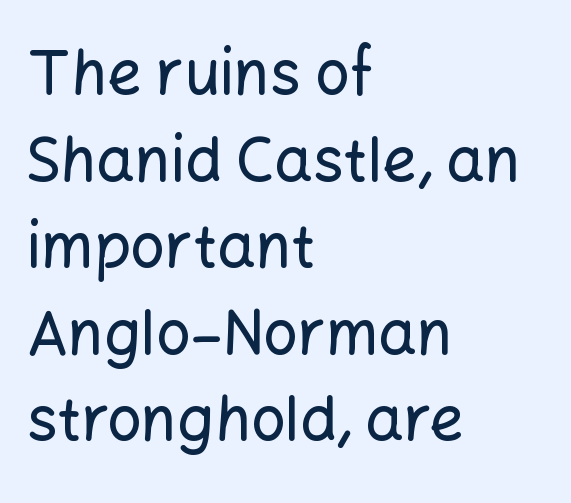
In terms of posture, this sample is upright. The compositor pushed each line to the left boundary. Each letter keeps its own natural width here, so spacing adapts to shape. These lines are composed in type without serifs.
